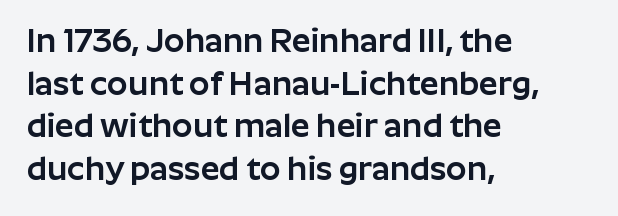
Q: Is the text italic (slanted)? A: No, it is upright.
Q: Is the typeface a serif or a sans-serif typeface? A: Sans-serif.
Q: Is the text underlined? A: No.
Q: How is the paragraph aligned? A: Left-aligned.
Q: Is the spacing between letters normal or unusually wide? A: Normal.
Q: Is the spacing between lines tight, normal or loose? A: Normal.
Q: Width (condensed, normal, or wide)? A: Normal.
Q: Stroke contrast? A: Low.
Q: x-height? A: Medium.
Q: Monospaced? A: No.
